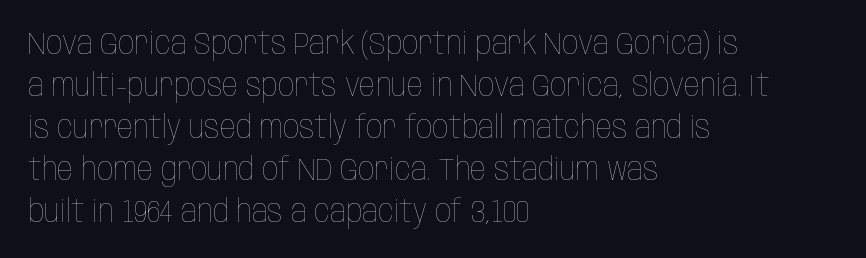
Notice how the passage keeps a crisp vertical edge on the left only. Heft: none added — not bold. The face used here is rendered with its standard letterfit. The designer left line spacing at the default. Underlining? Definitely not there. These lines were composed using upright roman letters.
